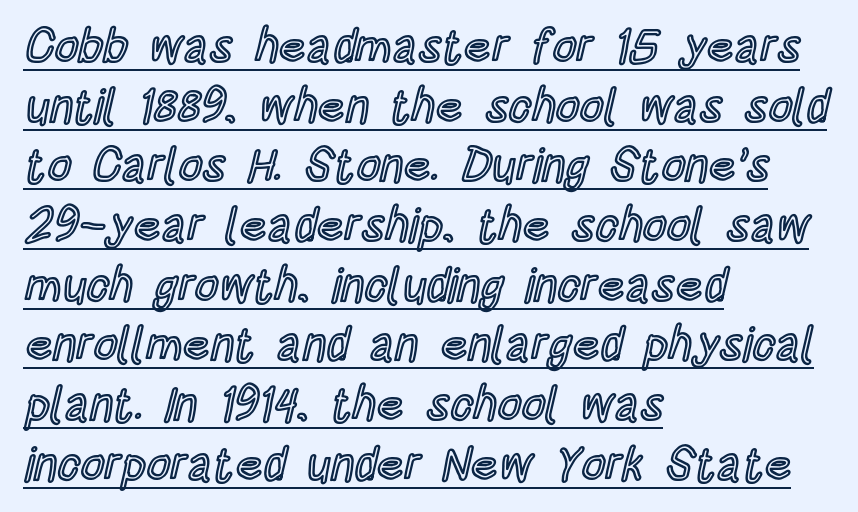
The image shows 47 px condensed type; set left-aligned, normal line spacing (1.27x), normal letter spacing, underlined; a large x-height.
